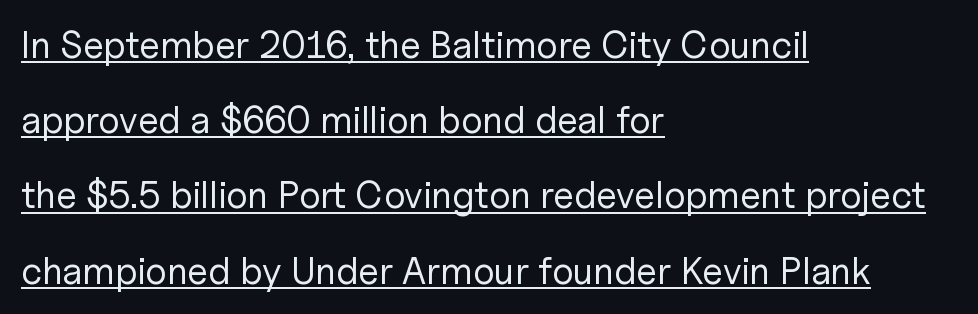
Q: Is the text bold? A: No.
Q: Is the text italic (slanted)? A: No, it is upright.
Q: Is the typeface a serif or a sans-serif typeface? A: Sans-serif.
Q: Is the text underlined? A: Yes.
Q: How is the paragraph aligned? A: Left-aligned.
Q: Is the spacing between letters normal or unusually wide? A: Normal.
Q: Is the spacing between lines tight, normal or loose? A: Loose.
Q: Width (condensed, normal, or wide)? A: Normal.
Q: Stroke contrast? A: Low.
Q: x-height? A: Medium.
Q: Monospaced? A: No.
